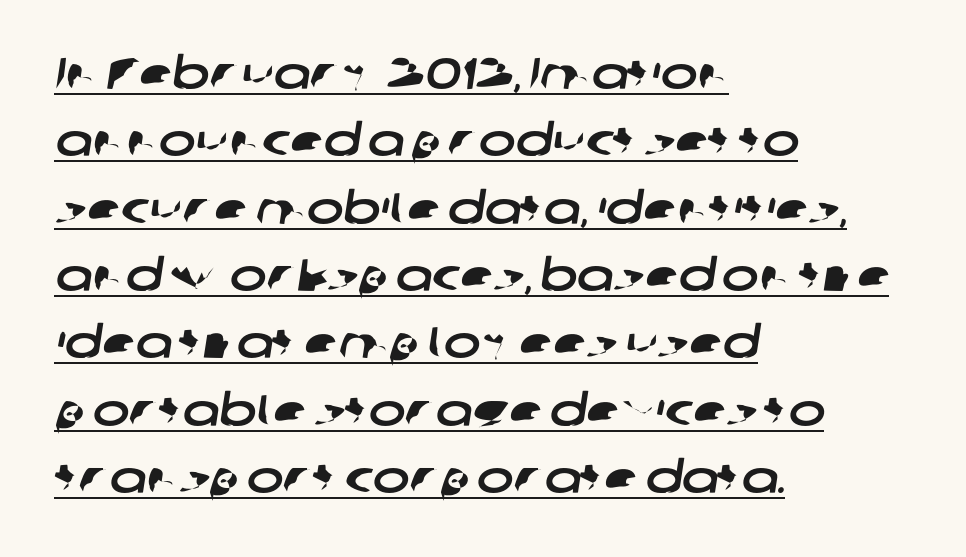
Regarding serifs, this sample does without them. In designer terms, the underline attribute is active on this setting. Think of a printed novel: that variable character pitch is what you see here. Nobody touched the tracking dial on this one.
